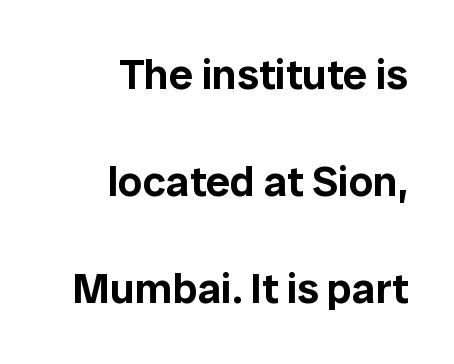
Q: Is the text italic (slanted)? A: No, it is upright.
Q: Is the typeface a serif or a sans-serif typeface? A: Sans-serif.
Q: Is the text underlined? A: No.
Q: How is the paragraph aligned? A: Right-aligned.
Q: Is the spacing between letters normal or unusually wide? A: Normal.
Q: Is the spacing between lines tight, normal or loose? A: Loose.
Q: Width (condensed, normal, or wide)? A: Normal.
Q: Stroke contrast? A: Low.
Q: x-height? A: Medium.
Q: Monospaced? A: No.
